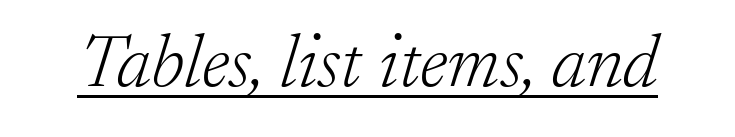
Stems here are at most as thick as an everyday book face. The letters advance in unequal steps, a hallmark of proportional type. Typographically, this falls in the serif category. Observe the ordinary spacing: letters are neighbours, not strangers. Descenders here cross a horizontal rule under the line.
